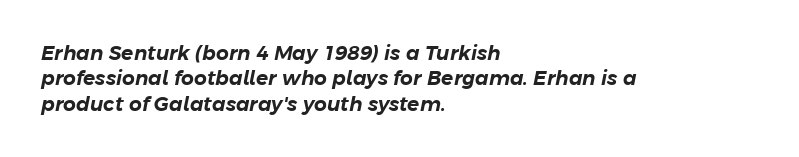
Q: Is the text italic (slanted)? A: Yes, it leans right by about 11 degrees.
Q: Is the text underlined? A: No.
Q: How is the paragraph aligned? A: Left-aligned.
Q: Is the spacing between letters normal or unusually wide? A: Normal.
Q: Is the spacing between lines tight, normal or loose? A: Normal.
